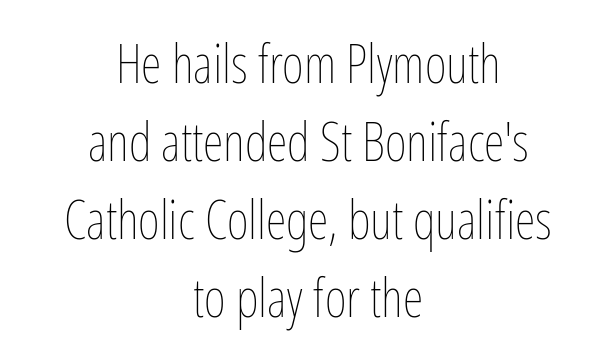
The image shows 53 px thin, condensed type, upright; set centered, normal line spacing (1.47x), normal letter spacing, not underlined; low stroke contrast and a medium x-height.
